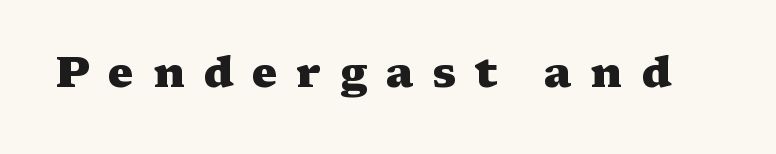
Q: Is the text bold? A: Yes.
Q: Is the text italic (slanted)? A: No, it is upright.
Q: Is the typeface a serif or a sans-serif typeface? A: Serif.
Q: Is the text underlined? A: No.
Q: Is the spacing between letters normal or unusually wide? A: Unusually wide.
Q: Width (condensed, normal, or wide)? A: Wide.
Q: Stroke contrast? A: Medium.
Q: x-height? A: Medium.
Q: Monospaced? A: No.
